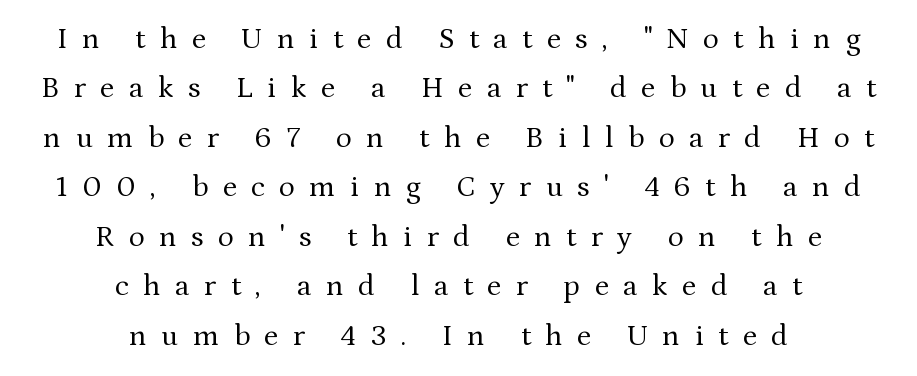
This sample has the flowing, uneven cadence of proportional lettering. Loose tracking; the words dissolve into strings of separated letters. Compared with typical paragraphs, the rows here are spaced about the same. The glyphs in this specimen are seriffed.
